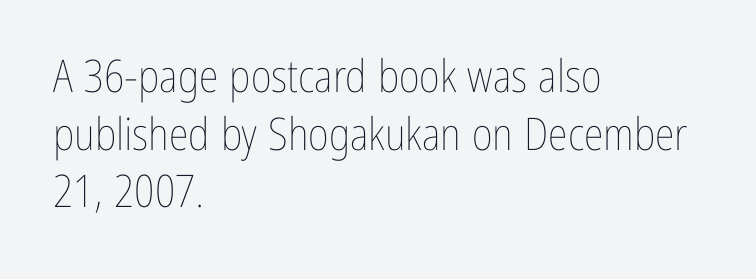
Glance below the letters and you will spot only blank space. The letterforms sit shoulder to shoulder at normal distance. The rows are spaced the way most documents space them. The letters advance in unequal steps, a hallmark of proportional type. The lettering stays uniformly vertical, giving the passage a roman look.
